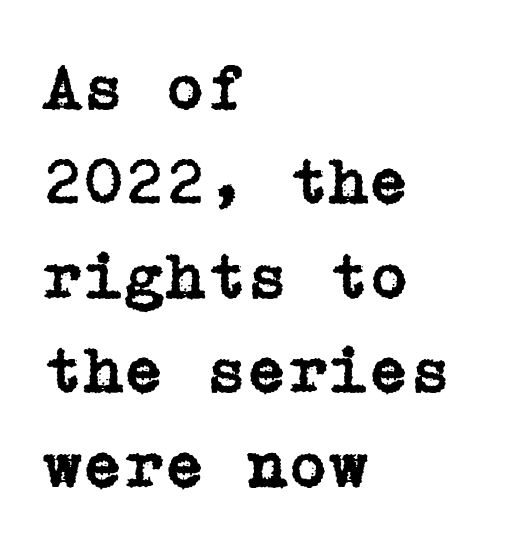
Descenders are the only things crossing below the line. Glyph-to-glyph distance matches everyday printed text. This rendering uses left alignment, leaving the right contour irregular. Every stem runs plumb, perpendicular to the baseline.
